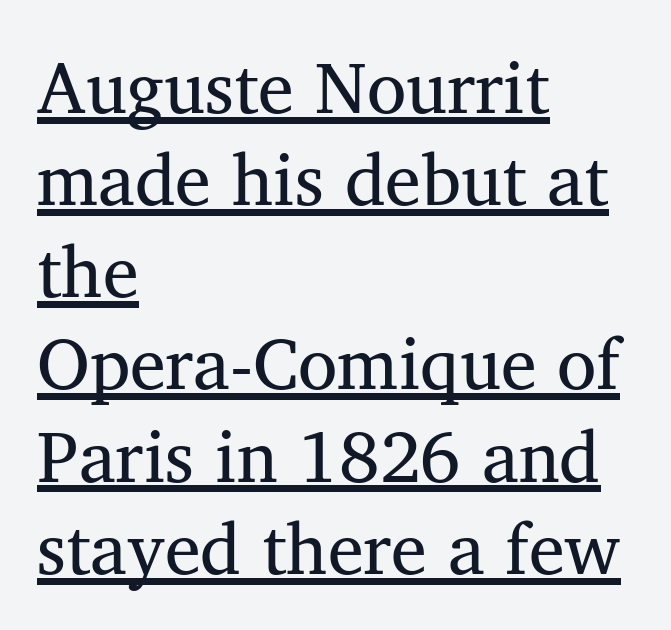
Compared with typical body copy, the letter spacing here is the same. The letters carry serifs — small finishing strokes at the ends of their stems. Caption: lettering with a line underneath. The rendering uses natural spacing where letterforms have individual widths. Reading down the column, the eye jumps a familiar distance to each next line. These lines stack with their left ends in a neat column.
